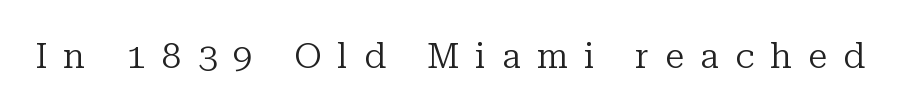
The image shows 35 px regular-weight serif type, upright; set unusually wide letter spacing (+0.46 em), not underlined; low stroke contrast and a medium x-height.
